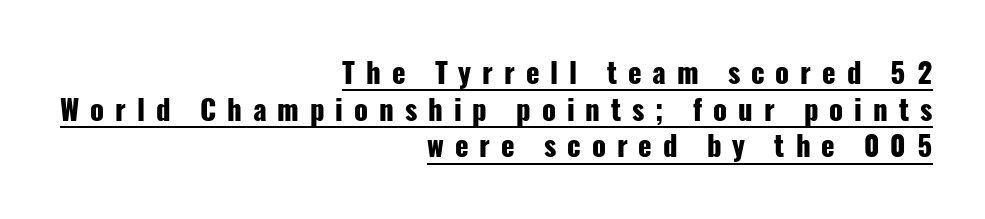
Q: Is the text bold? A: Yes.
Q: Is the text italic (slanted)? A: No, it is upright.
Q: Is the typeface a serif or a sans-serif typeface? A: Sans-serif.
Q: Is the text underlined? A: Yes.
Q: How is the paragraph aligned? A: Right-aligned.
Q: Is the spacing between letters normal or unusually wide? A: Unusually wide.
Q: Is the spacing between lines tight, normal or loose? A: Normal.
Q: Width (condensed, normal, or wide)? A: Condensed.
Q: Stroke contrast? A: Low.
Q: x-height? A: Medium.
Q: Monospaced? A: No.
